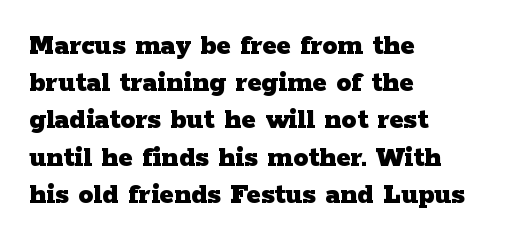
Compared with a centered layout, this one pins lines to the left instead. The text was rendered using a seriffed face with decorative stroke endings. Designer's note — italics off, roman on. Nobody touched the tracking dial on this one. Descenders hang freely into open space. You could not count columns in this text — the font is proportionally spaced.
